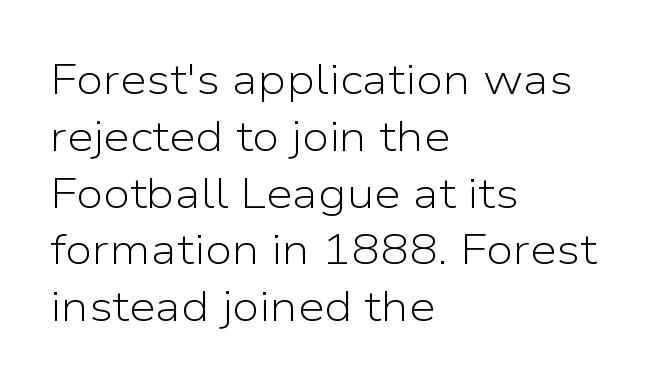
The image shows 43 px light sans-serif type, upright; set left-aligned, normal line spacing (1.32x), normal letter spacing, not underlined; low stroke contrast and a medium x-height.
